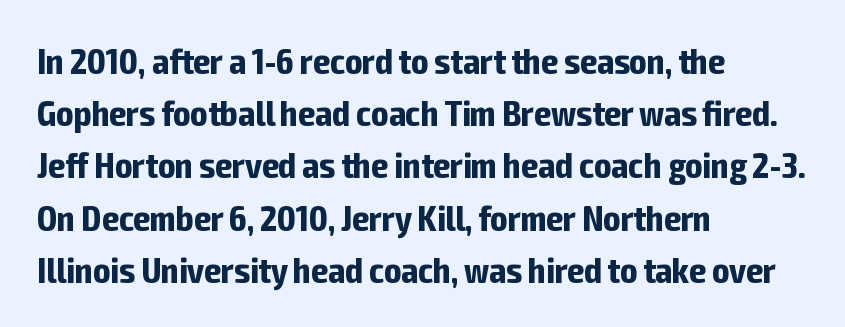
Q: Is the text bold? A: Yes.
Q: Is the text italic (slanted)? A: No, it is upright.
Q: Is the typeface a serif or a sans-serif typeface? A: Sans-serif.
Q: Is the text underlined? A: No.
Q: How is the paragraph aligned? A: Left-aligned.
Q: Is the spacing between letters normal or unusually wide? A: Normal.
Q: Is the spacing between lines tight, normal or loose? A: Normal.
Q: Width (condensed, normal, or wide)? A: Condensed.
Q: Stroke contrast? A: Low.
Q: x-height? A: Medium.
Q: Monospaced? A: No.
